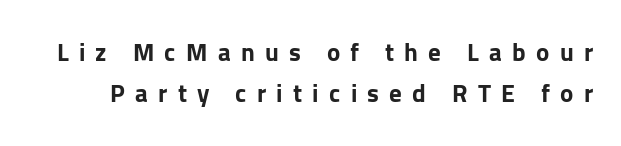
Q: Is the text bold? A: Yes.
Q: Is the text italic (slanted)? A: No, it is upright.
Q: Is the text underlined? A: No.
Q: Is the spacing between letters normal or unusually wide? A: Unusually wide.
Q: Is the spacing between lines tight, normal or loose? A: Normal.
